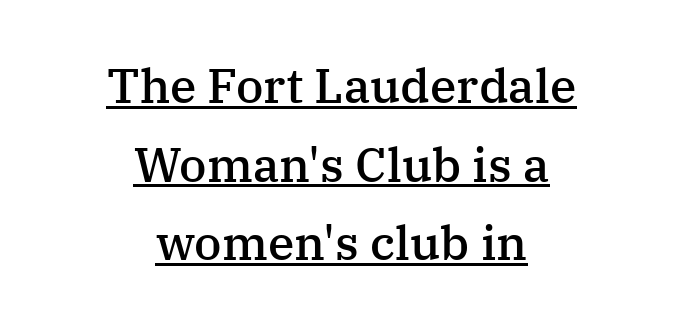
The image shows 48 px semibold serif type, upright; set centered, normal line spacing (1.64x), normal letter spacing, underlined; medium stroke contrast and a medium x-height.
